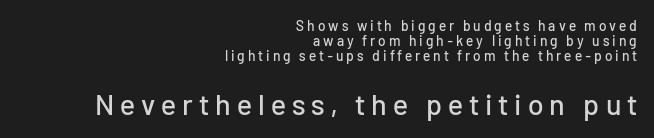
{"serif": "no", "italic": "no", "width": "normal", "stroke_contrast": "low", "x_height": "medium", "monospaced": "no", "underline": "no", "align": "right", "line_spacing": "tight", "line_spacing_ratio": 1.08, "letter_spacing": "wide", "letter_spacing_em": 0.21, "larger_block": "second", "size_ratio": 2.07, "glyph_px": 29}
